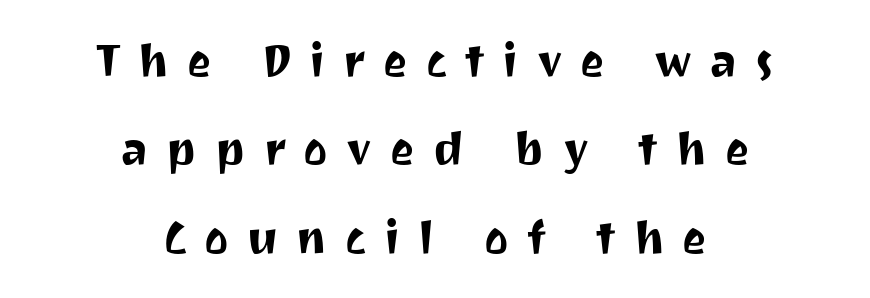
{"serif": "no", "italic": "no", "width": "normal", "stroke_contrast": "medium", "x_height": "medium", "monospaced": "no", "underline": "no", "align": "center", "line_spacing": "loose", "line_spacing_ratio": 1.92, "letter_spacing": "wide", "letter_spacing_em": 0.39, "glyph_px": 46}
